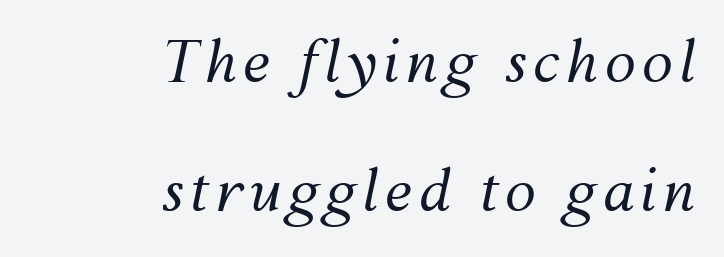
{"italic": "yes", "lean": "right", "slant_degrees": 12, "bold": "no", "weight": "regular", "width": "normal", "stroke_contrast": "medium", "x_height": "medium", "monospaced": "no", "underline": "no", "align": "right", "line_spacing": "loose", "line_spacing_ratio": 2.3, "glyph_px": 56}
